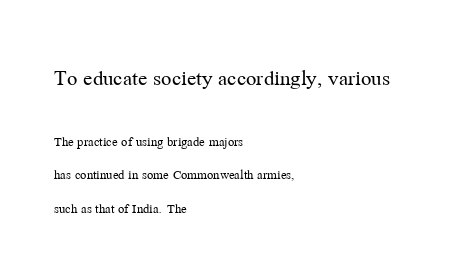
No extra tracking has been applied to these lines. No chunkiness to these letters — they're not bold. It's the straight-up-and-down kind of type. This block would shrink considerably if given ordinary leading; it's expanded now.
